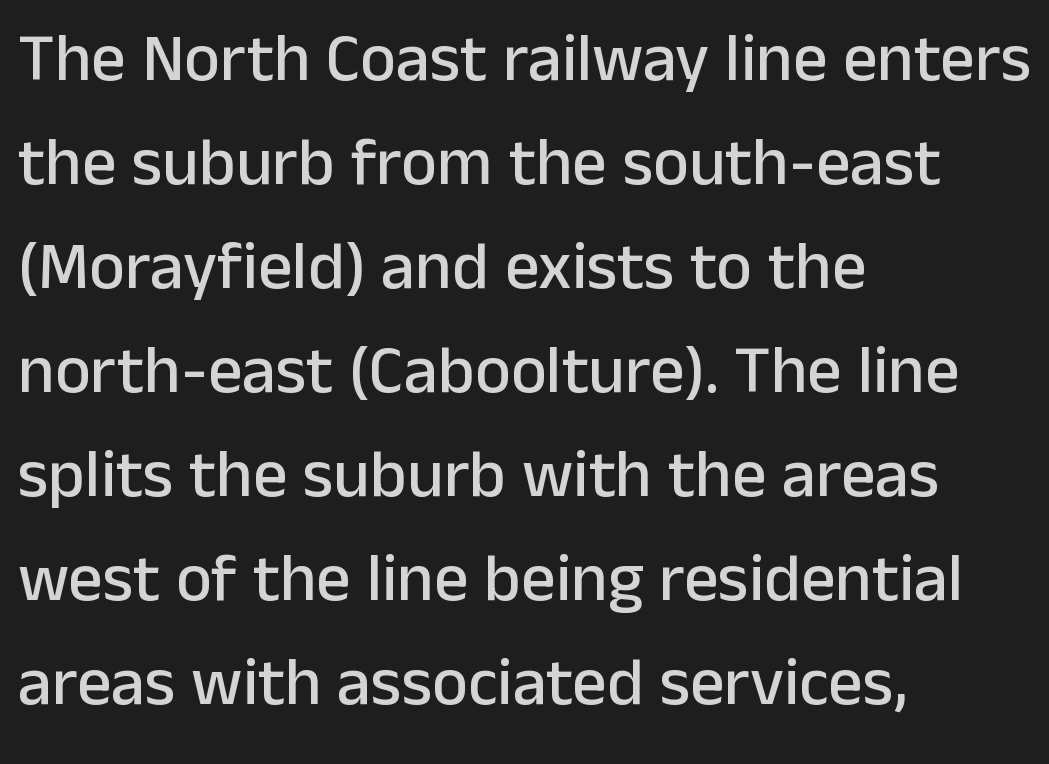
Is this a fixed-width face? No — the glyphs have proportional, varying widths. The lines sit at an ordinary, default distance from one another. The text block is weighted toward the left margin, trailing off unevenly rightward. Quick note: underline off. In terms of letterform style, serifs are entirely absent. This is the regular roman posture of the typeface.
